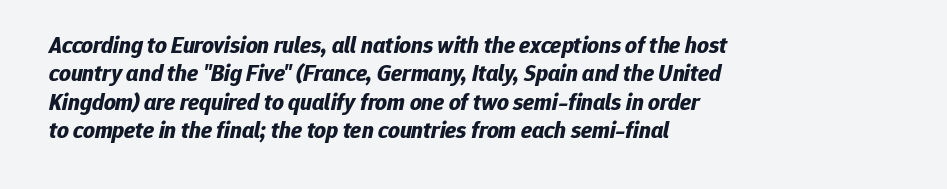
Q: Is the text bold? A: Yes.
Q: Is the text italic (slanted)? A: Yes, it leans right by about 12 degrees.
Q: Is the text underlined? A: No.
Q: How is the paragraph aligned? A: Left-aligned.
Q: Is the spacing between letters normal or unusually wide? A: Normal.
